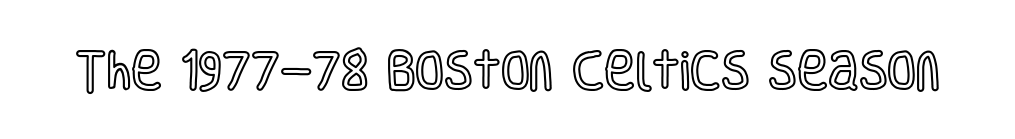
The image shows 42 px condensed type, upright; set normal letter spacing, not underlined; a large x-height.
